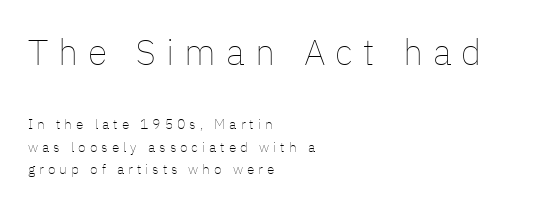
The image shows 36 px thin type, upright; set left-aligned, normal line spacing (1.6x), unusually wide letter spacing (+0.28 em), not underlined; the first (top) block is 2.57x larger; low stroke contrast and a medium x-height.
